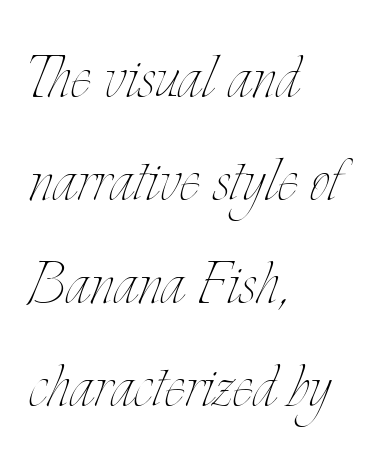
Stroke mass is kept to a normal reading level or below. The gaps between neighbouring characters are ordinary and unremarkable. Do the characters align in a grid? No, the font is proportional. A typesetter would call this leading conventional body-copy spacing.
